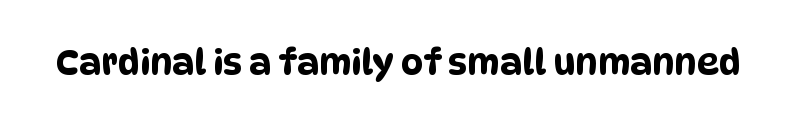
{"serif": "no", "width": "condensed", "stroke_contrast": "low", "x_height": "large", "monospaced": "no", "underline": "no", "letter_spacing": "normal", "letter_spacing_em": 0.0, "glyph_px": 35}
